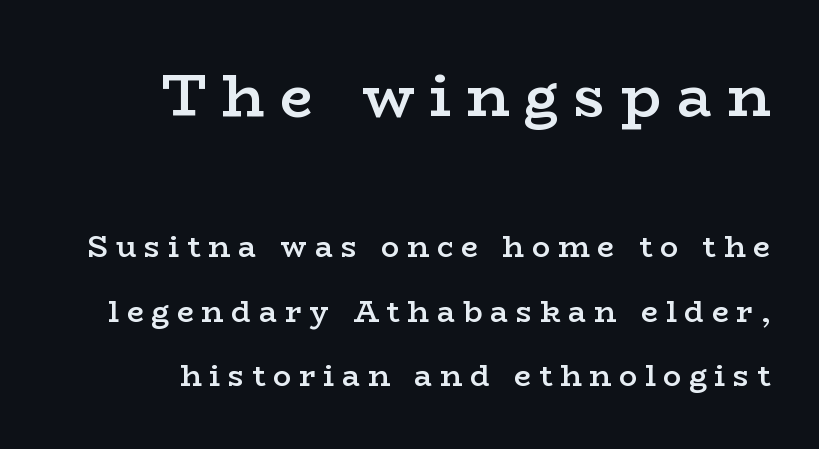
{"serif": "yes", "italic": "no", "bold": "semi", "weight": "semibold", "width": "wide", "stroke_contrast": "low", "x_height": "medium", "monospaced": "no", "underline": "no", "align": "right", "line_spacing": "loose", "line_spacing_ratio": 2.15, "letter_spacing": "wide", "letter_spacing_em": 0.26, "larger_block": "first", "size_ratio": 1.97, "glyph_px": 59}
